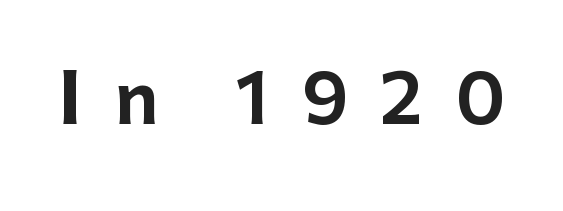
Q: Is the text italic (slanted)? A: No, it is upright.
Q: Is the typeface a serif or a sans-serif typeface? A: Sans-serif.
Q: Is the text underlined? A: No.
Q: Is the spacing between letters normal or unusually wide? A: Unusually wide.
Q: Width (condensed, normal, or wide)? A: Normal.
Q: Stroke contrast? A: Low.
Q: x-height? A: Medium.
Q: Monospaced? A: No.
